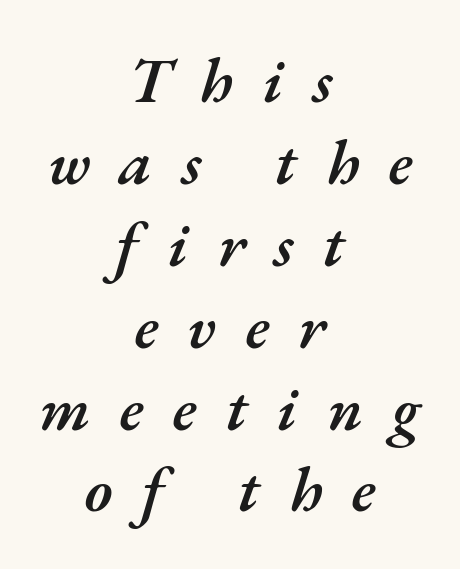
{"italic": "yes", "lean": "right", "slant_degrees": 17, "bold": "semi", "weight": "semibold", "width": "normal", "stroke_contrast": "medium", "x_height": "small", "monospaced": "no", "underline": "no", "align": "center", "line_spacing": "normal", "line_spacing_ratio": 1.3, "letter_spacing": "wide", "letter_spacing_em": 0.47, "glyph_px": 63}
